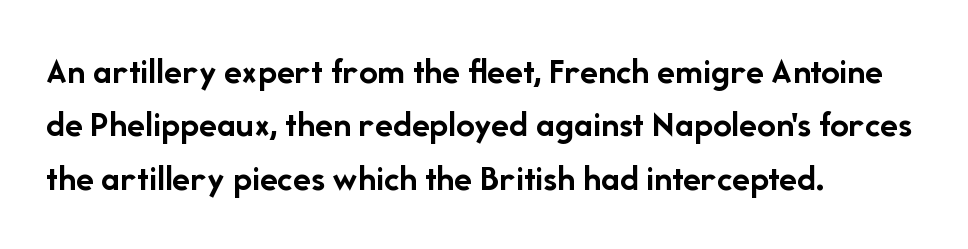
Q: Is the text bold? A: Yes.
Q: Is the text italic (slanted)? A: No, it is upright.
Q: Is the typeface a serif or a sans-serif typeface? A: Sans-serif.
Q: Is the text underlined? A: No.
Q: How is the paragraph aligned? A: Left-aligned.
Q: Is the spacing between letters normal or unusually wide? A: Normal.
Q: Is the spacing between lines tight, normal or loose? A: Normal.
Q: Width (condensed, normal, or wide)? A: Normal.
Q: Stroke contrast? A: Low.
Q: x-height? A: Medium.
Q: Monospaced? A: No.
